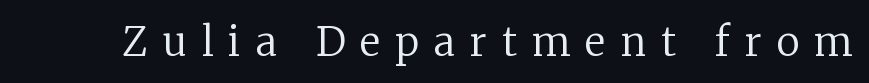
Q: Is the text bold? A: No.
Q: Is the text italic (slanted)? A: No, it is upright.
Q: Is the typeface a serif or a sans-serif typeface? A: Serif.
Q: Is the text underlined? A: No.
Q: Is the spacing between letters normal or unusually wide? A: Unusually wide.
Q: Width (condensed, normal, or wide)? A: Normal.
Q: Stroke contrast? A: Low.
Q: x-height? A: Medium.
Q: Monospaced? A: No.
